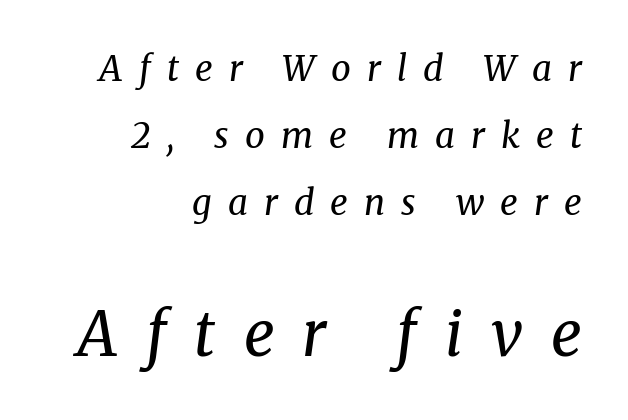
{"serif": "yes", "italic": "yes", "lean": "right", "slant_degrees": 8, "bold": "no", "weight": "regular", "width": "normal", "stroke_contrast": "medium", "x_height": "medium", "monospaced": "no", "underline": "no", "align": "right", "line_spacing": "loose", "line_spacing_ratio": 1.91, "letter_spacing": "wide", "letter_spacing_em": 0.46, "larger_block": "second", "size_ratio": 1.74, "glyph_px": 61}
